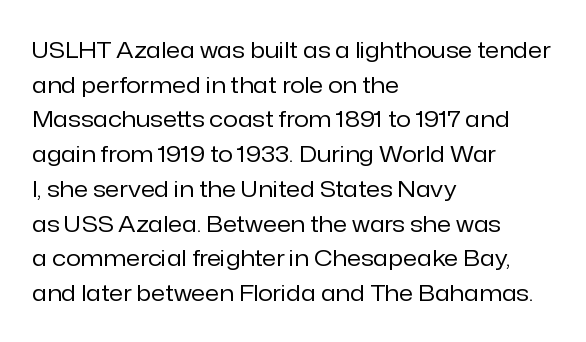
The image shows 23 px text type, upright; set left-aligned, normal line spacing (1.51x), normal letter spacing, not underlined.
